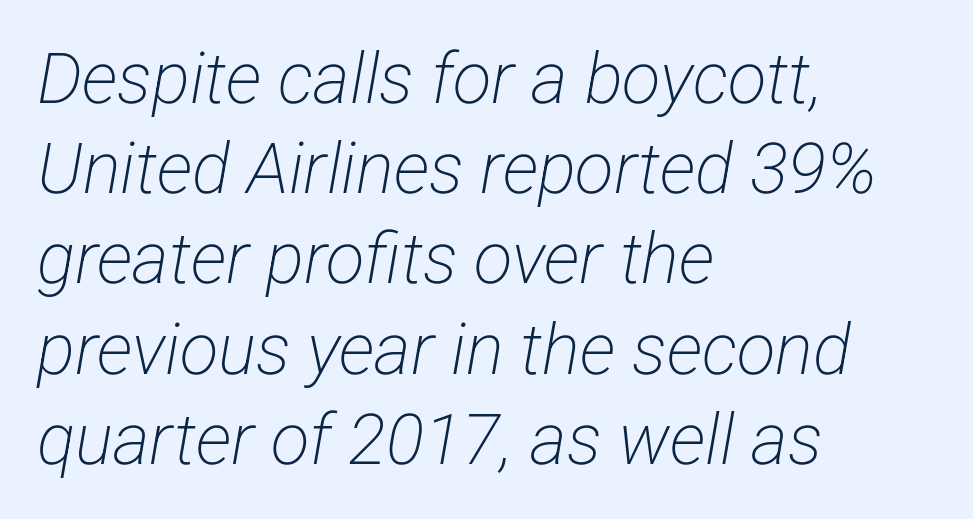
The image shows 71 px light, condensed sans-serif type; set left-aligned, normal line spacing (1.27x), normal letter spacing, not underlined; low stroke contrast and a medium x-height.
